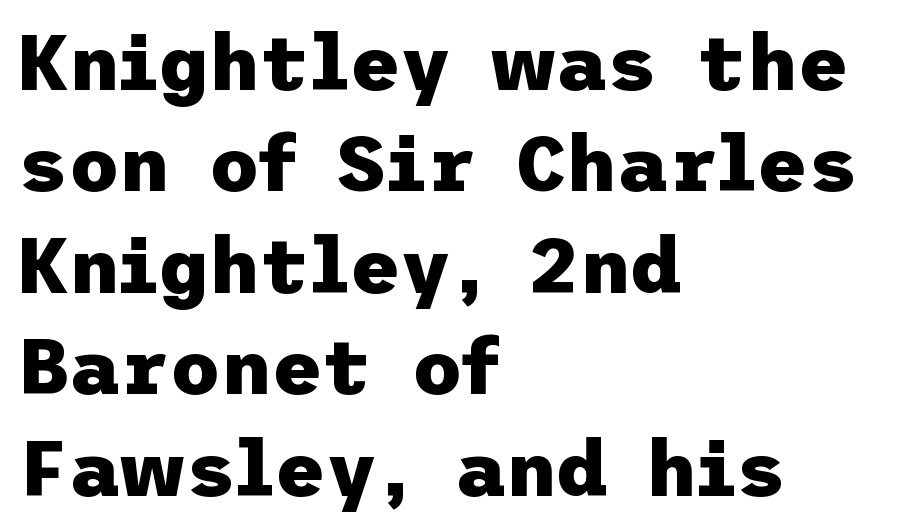
Unlike italic type, these characters show no tilt at all. Normally led — the rows are evenly, conventionally spaced. Check the space under the baseline: it is left empty. The passage shown is typeset with a sans-serif family.
